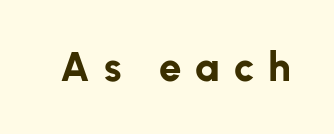
The face used here is proportionally spaced, like ordinary book or web type. Each glyph is drawn with heavy, bold strokes. No feet cap the strokes, marking this as sans-serif type. Plain, unruled lines of type. Italic? Not at all — the glyphs are vertical. Caption: expanded tracking, letters set apart.
